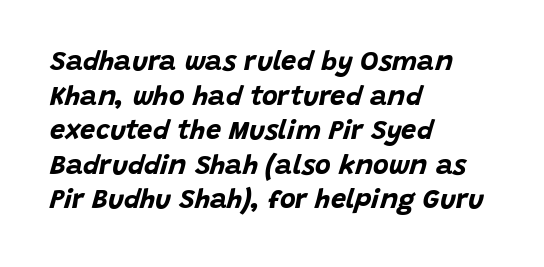
Compared with ordinary roman type, these characters are visibly tilted. All the whitespace from short lines collects on the right. Emphasis by weight is at full strength: bold. The tracking reads as untouched default to a designer's eye.
